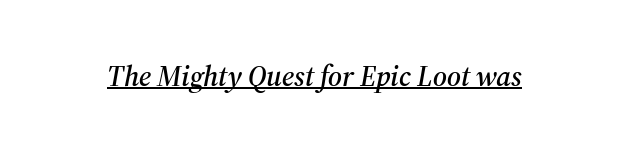
The image shows 29 px serif type, italic (leaning right); set normal letter spacing, underlined; medium stroke contrast and a medium x-height.
